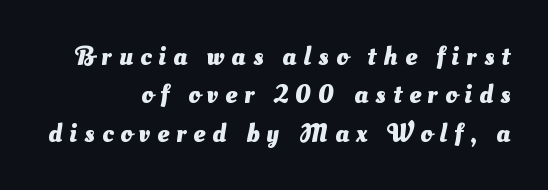
The image shows 26 px bold type; set right-aligned, normal line spacing (1.48x), unusually wide letter spacing (+0.28 em), not underlined.
